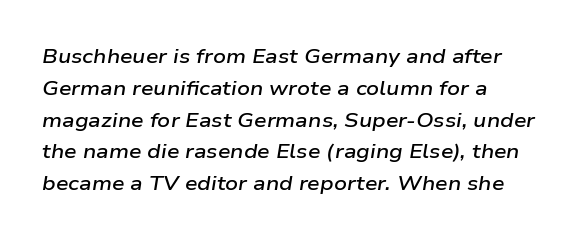
{"italic": "yes", "lean": "right", "slant_degrees": 9, "bold": "semi", "underline": "no", "align": "left", "line_spacing": "normal", "line_spacing_ratio": 1.59, "letter_spacing": "normal", "letter_spacing_em": 0.0, "glyph_px": 20}
